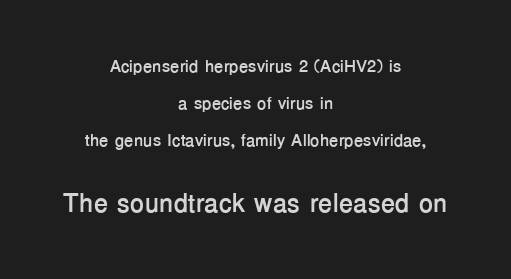
Q: Is the text bold? A: Yes.
Q: Is the text italic (slanted)? A: No, it is upright.
Q: Is the text underlined? A: No.
Q: How is the paragraph aligned? A: Centered.
Q: Is the spacing between letters normal or unusually wide? A: Normal.
Q: Is the spacing between lines tight, normal or loose? A: Loose.
Q: Which block of text is set in a larger size, the first (top) or the second (bottom)? A: The second (bottom) one.
